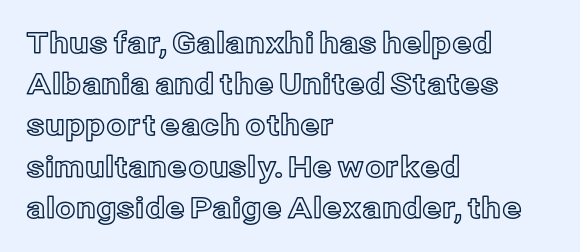
The image shows 29 px text type, upright; set left-aligned, normal line spacing (1.42x), normal letter spacing, not underlined; a medium x-height.
